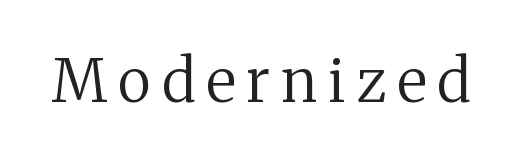
Q: Is the text bold? A: No.
Q: Is the text italic (slanted)? A: No, it is upright.
Q: Is the typeface a serif or a sans-serif typeface? A: Serif.
Q: Is the text underlined? A: No.
Q: Width (condensed, normal, or wide)? A: Normal.
Q: Stroke contrast? A: Medium.
Q: x-height? A: Medium.
Q: Monospaced? A: No.
